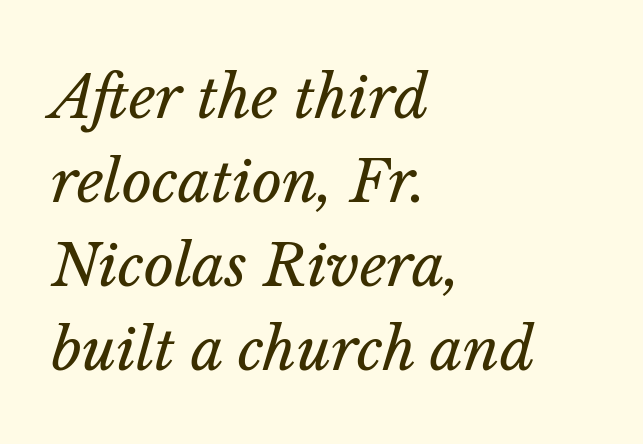
Every row of glyphs begins at an identical x-position on the left. The zone under the glyphs is completely vacant. Horizontal bands of white between lines are of average thickness. You could not count columns in this text — the font is proportionally spaced. Tracking here is standard; glyphs follow each other at the usual distance.
